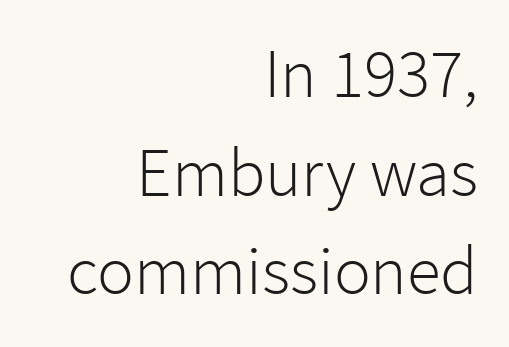
The image shows 69 px light sans-serif type, upright; set right-aligned, normal line spacing (1.43x), normal letter spacing, not underlined; low stroke contrast and a medium x-height.
